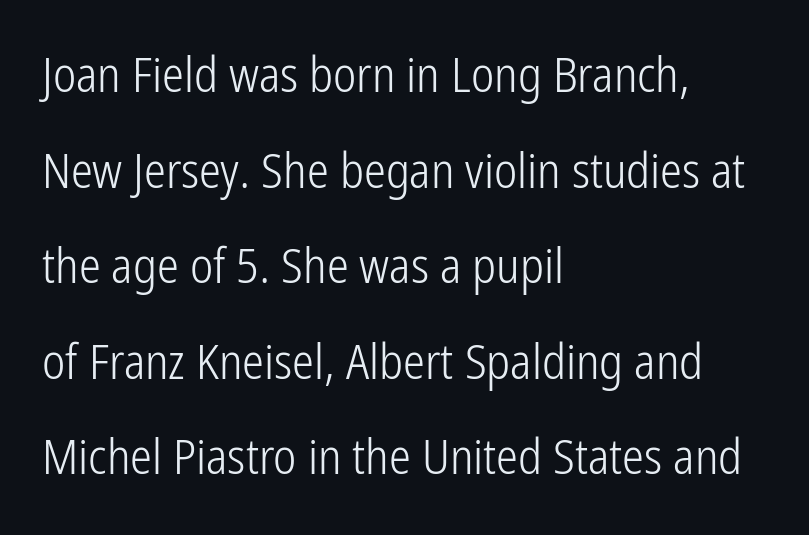
A bare baseline throughout the passage. Nobody touched the tracking dial on this one. Posture: straight, roman, zero tilt. In CSS terms this would be text-align: left. Successive baselines arrive slowly, with a big drop between each. Does the type have serifs? No, each stem ends abruptly.
